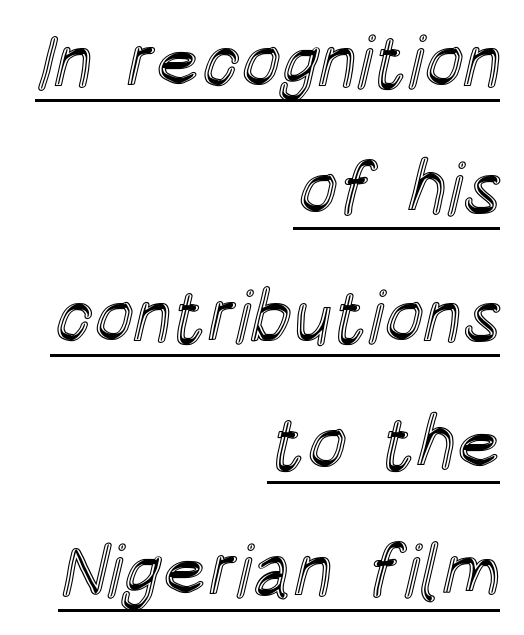
Q: Is the text italic (slanted)? A: Yes.
Q: Is the text underlined? A: Yes.
Q: How is the paragraph aligned? A: Right-aligned.
Q: Is the spacing between letters normal or unusually wide? A: Normal.
Q: Width (condensed, normal, or wide)? A: Condensed.
Q: x-height? A: Large.
Q: Monospaced? A: No.
